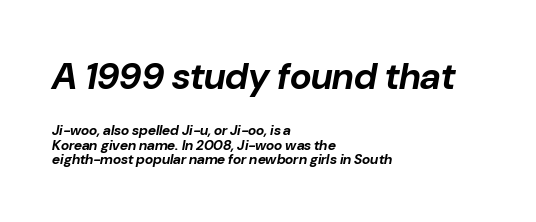
The image shows 37 px bold type, italic (leaning right); set left-aligned, tight line spacing (1.06x), normal letter spacing, not underlined; the first (top) block is 2.64x larger; low stroke contrast and a medium x-height.
